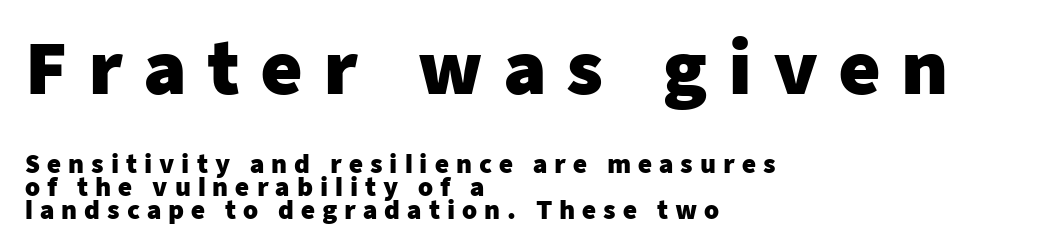
Bold? Absolutely — the strokes are thick and heavy. Unlike italic type, these characters show no tilt at all. A student would notice the top passage is typeset larger than what follows. Has an underline been added? It has not. Cramped leading.
